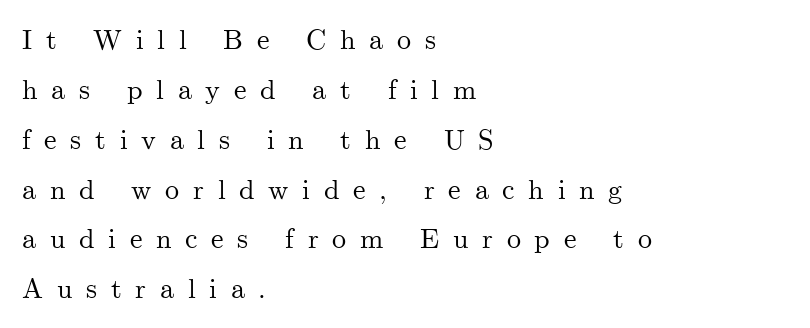
The image shows 28 px serif type, upright; set left-aligned, line spacing 1.78x, unusually wide letter spacing (+0.49 em), not underlined; medium stroke contrast and a small x-height.
